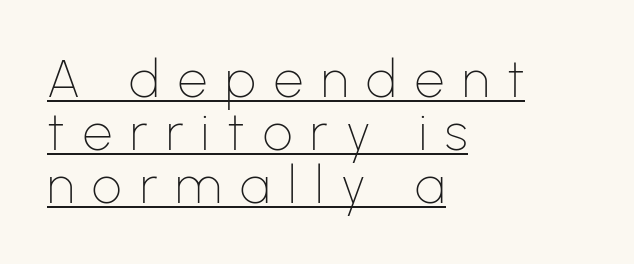
Q: Is the text bold? A: No.
Q: Is the text italic (slanted)? A: No, it is upright.
Q: Is the typeface a serif or a sans-serif typeface? A: Sans-serif.
Q: Is the text underlined? A: Yes.
Q: How is the paragraph aligned? A: Left-aligned.
Q: Is the spacing between letters normal or unusually wide? A: Unusually wide.
Q: Is the spacing between lines tight, normal or loose? A: Tight.
Q: Width (condensed, normal, or wide)? A: Normal.
Q: Stroke contrast? A: Low.
Q: x-height? A: Medium.
Q: Monospaced? A: No.
